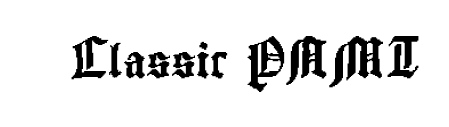
{"serif": "no", "italic": "no", "width": "condensed", "stroke_contrast": "low", "x_height": "small", "monospaced": "no", "underline": "no", "letter_spacing": "normal", "letter_spacing_em": 0.0, "glyph_px": 32}
